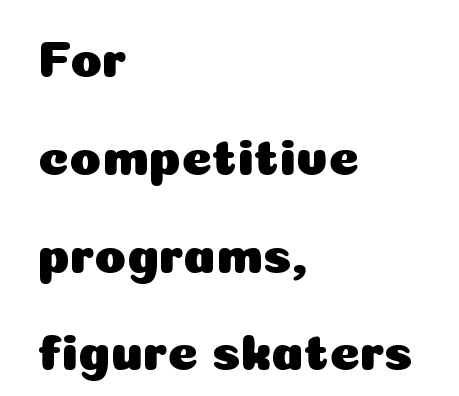
The passage shown is not underscored anywhere. A student would call this left alignment; a typographer would say flush left, rag right. Does the type have serifs? No, each stem ends abruptly. Spacing verdict: proportional, widths tailored to each character. The typography opts for an upright posture over an oblique one. Tracking value appears to be zero — textbook default spacing.
